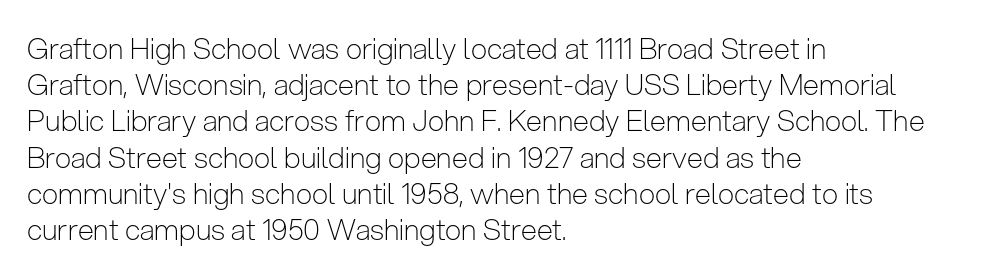
The image shows 29 px light, condensed sans-serif type, upright; set left-aligned, normal line spacing (1.25x), normal letter spacing, not underlined; low stroke contrast and a medium x-height.
